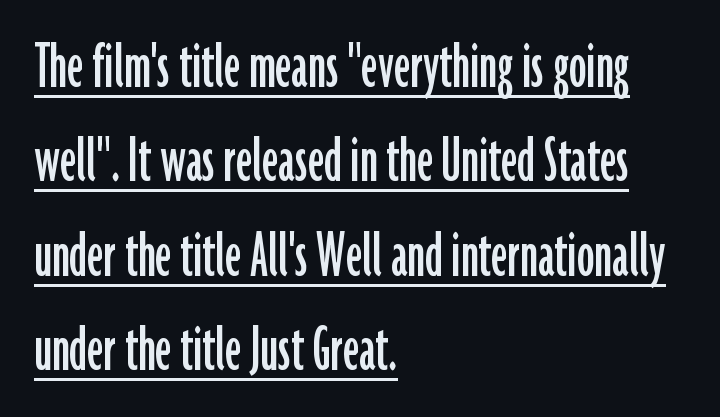
This sample uses a sans-serif face. The passage is arranged the way most books set body copy — flush left. A typesetter would mark this as roman, not italic. Normally led — the rows are evenly, conventionally spaced. This sample has the flowing, uneven cadence of proportional lettering.
